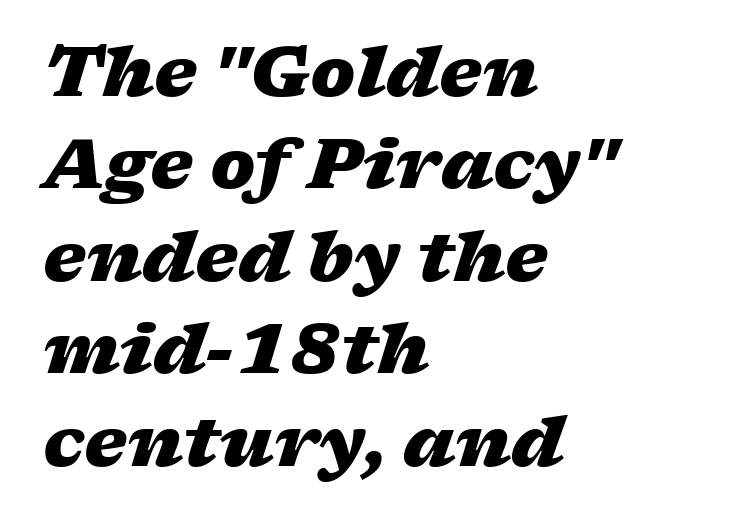
{"italic": "yes", "lean": "right", "slant_degrees": 17, "bold": "yes", "weight": "heavy", "width": "wide", "stroke_contrast": "low", "x_height": "medium", "monospaced": "no", "underline": "no", "align": "left", "line_spacing": "normal", "line_spacing_ratio": 1.36, "letter_spacing": "normal", "letter_spacing_em": 0.0, "glyph_px": 68}
